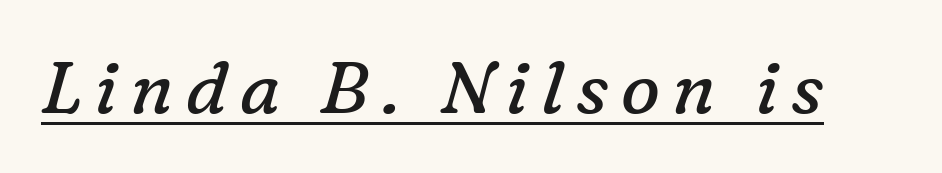
Q: Is the text bold? A: No.
Q: Is the text italic (slanted)? A: Yes, it leans right by about 16 degrees.
Q: Is the typeface a serif or a sans-serif typeface? A: Serif.
Q: Is the text underlined? A: Yes.
Q: Width (condensed, normal, or wide)? A: Normal.
Q: Stroke contrast? A: Low.
Q: x-height? A: Medium.
Q: Monospaced? A: No.
